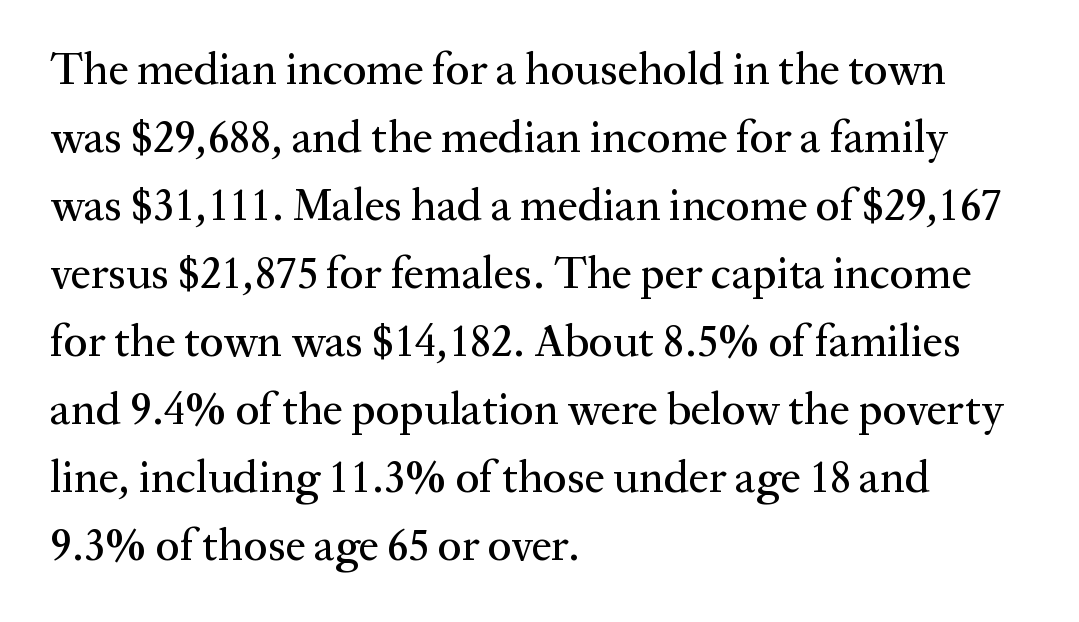
{"serif": "yes", "italic": "no", "width": "normal", "stroke_contrast": "medium", "x_height": "medium", "monospaced": "no", "underline": "no", "align": "left", "line_spacing": "normal", "line_spacing_ratio": 1.51, "letter_spacing": "normal", "letter_spacing_em": 0.0, "glyph_px": 45}
